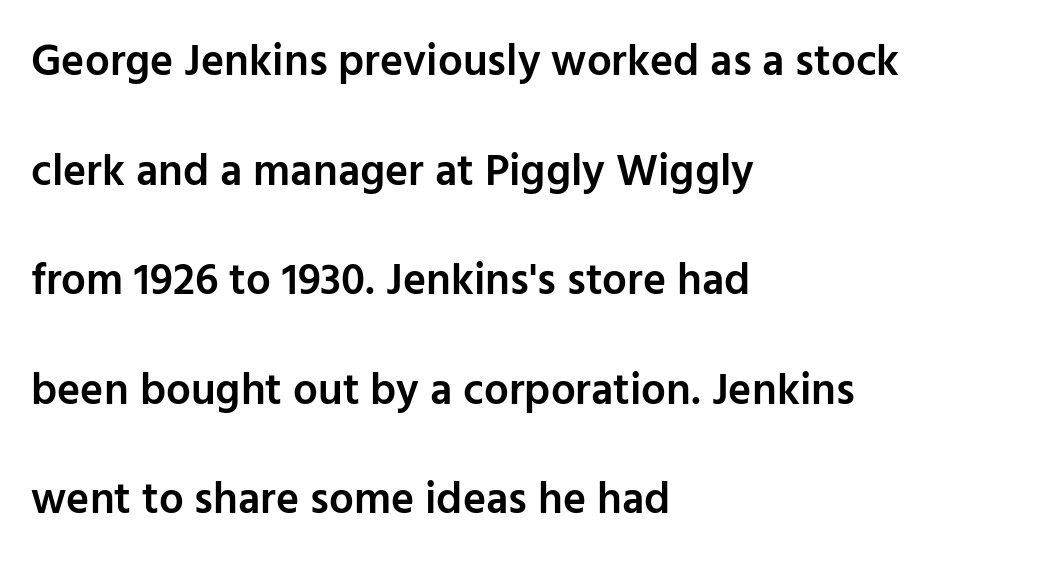
Nope, not italic — everything's standing straight. A typesetter would call this zero additional tracking. Underlining? Definitely not there. The text block is weighted toward the left margin, trailing off unevenly rightward. Typesetter's note: demi weight, one step under bold. Varying glyph widths throughout — classic text-font behaviour.
